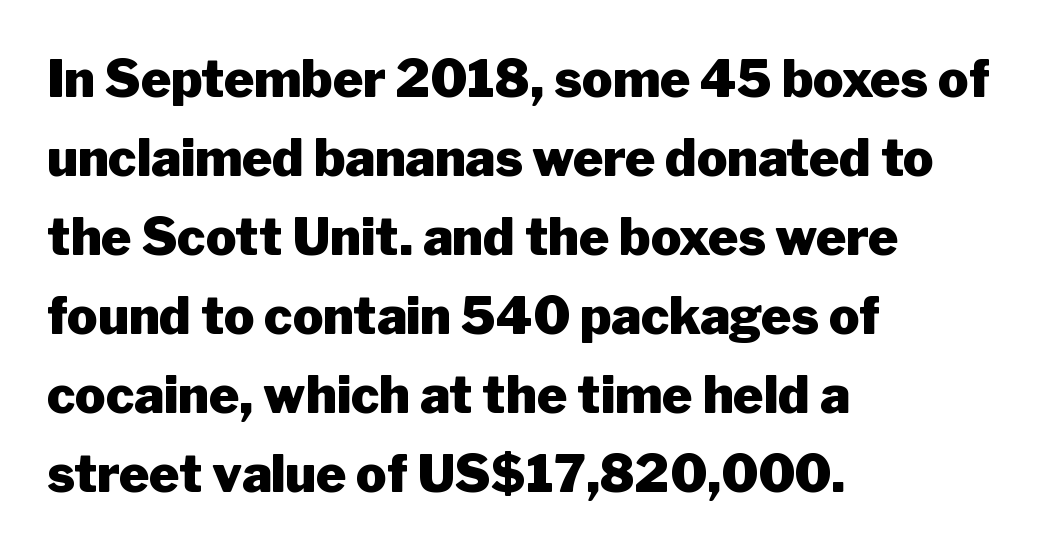
If you drew a line through each stem, it would be perfectly vertical. Reading down the block, your eye returns to a fixed left position each line. Bare-footed words on every line. Nothing unusual about the tracking: characters are spaced as the font intends.
